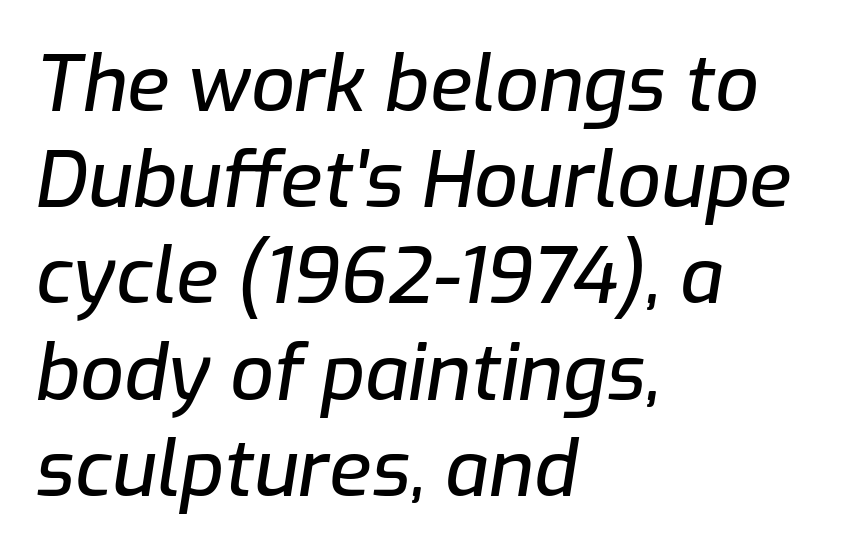
Anything drawn beneath the words? Only blank space. Italic: yes, the glyphs are oblique. Looks like regular typesetting: each glyph gets only the width it needs. Words appear dense and cohesive because spacing is normal.
